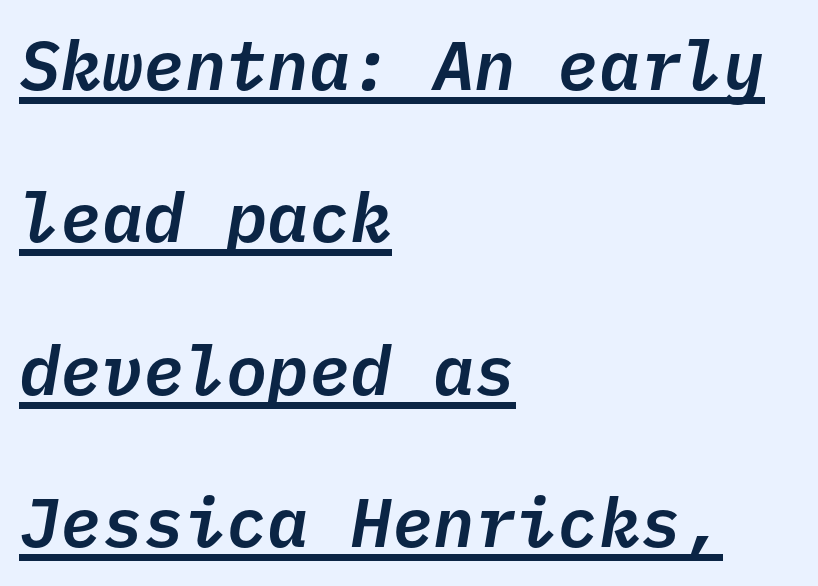
Q: Is the text italic (slanted)? A: Yes, it leans right by about 10 degrees.
Q: Is the text underlined? A: Yes.
Q: How is the paragraph aligned? A: Left-aligned.
Q: Is the spacing between letters normal or unusually wide? A: Normal.
Q: Is the spacing between lines tight, normal or loose? A: Loose.
Q: Width (condensed, normal, or wide)? A: Normal.
Q: Stroke contrast? A: Low.
Q: x-height? A: Medium.
Q: Monospaced? A: Yes.
